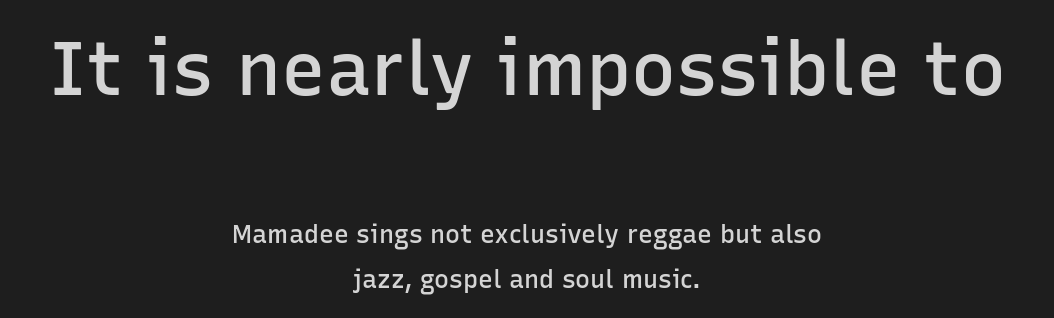
The image shows 75 px semibold sans-serif type, upright; set centered, line spacing 1.81x, normal letter spacing, not underlined; the first (top) block is 3.0x larger; low stroke contrast and a medium x-height.
